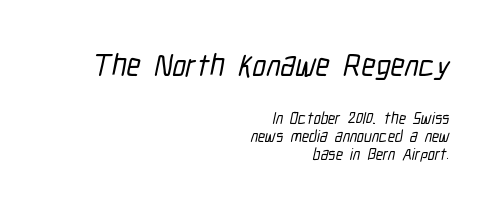
{"serif": "no", "width": "condensed", "stroke_contrast": "low", "x_height": "medium", "monospaced": "no", "underline": "no", "align": "right", "line_spacing": "tight", "line_spacing_ratio": 1.13, "letter_spacing": "normal", "letter_spacing_em": 0.0, "larger_block": "first", "size_ratio": 1.94, "glyph_px": 31}
